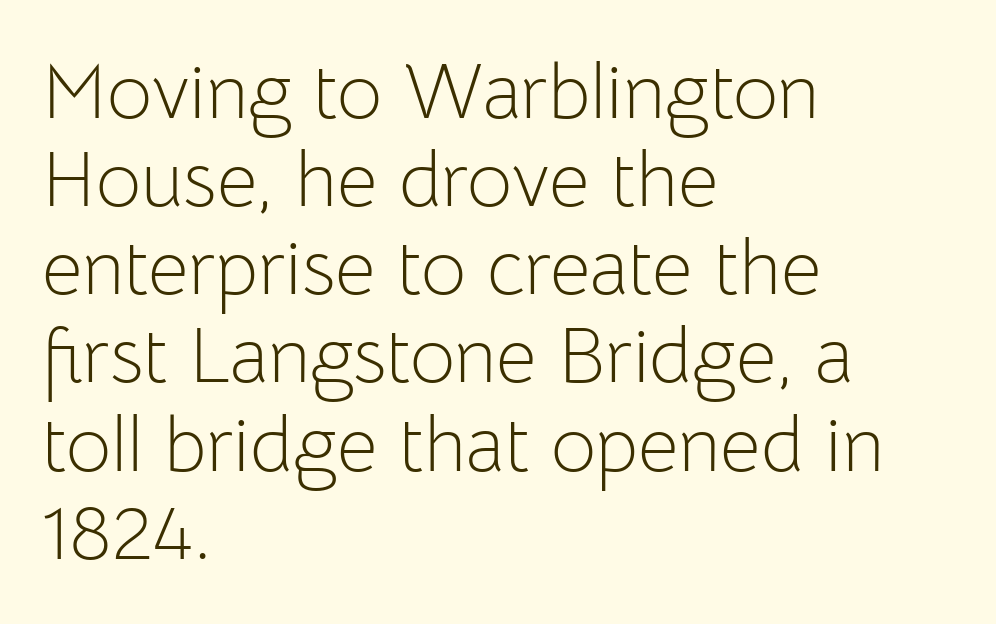
The block of text is dense from top to bottom, with scant space between rows. Here the glyphs are tracked normally, forming tight word shapes. Any mark beneath the type? The region is blank. To sum up the face: it is a sans, with no serifs. A light-to-regular cut is what we see here.
